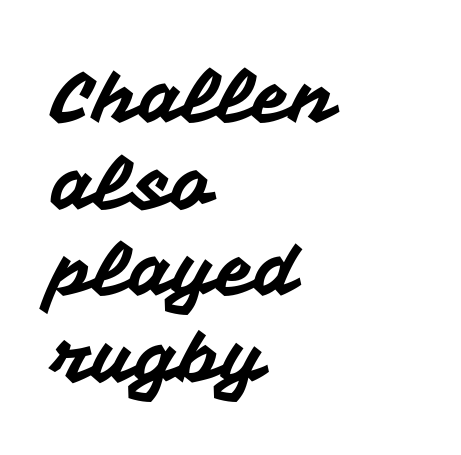
Q: Is the text italic (slanted)? A: Yes.
Q: Is the typeface a serif or a sans-serif typeface? A: Sans-serif.
Q: Is the text underlined? A: No.
Q: How is the paragraph aligned? A: Left-aligned.
Q: Is the spacing between letters normal or unusually wide? A: Normal.
Q: Width (condensed, normal, or wide)? A: Normal.
Q: Stroke contrast? A: Medium.
Q: x-height? A: Medium.
Q: Monospaced? A: No.
